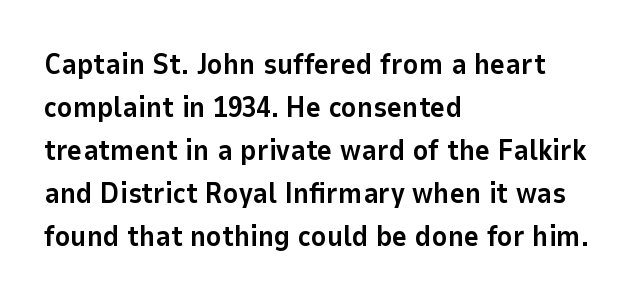
{"serif": "no", "italic": "no", "bold": "yes", "weight": "bold", "width": "normal", "stroke_contrast": "low", "x_height": "medium", "monospaced": "no", "underline": "no", "align": "left", "line_spacing": "normal", "line_spacing_ratio": 1.48, "letter_spacing": "normal", "letter_spacing_em": 0.0, "glyph_px": 29}
